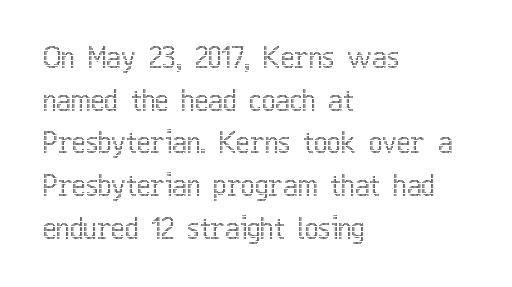
{"italic": "no", "width": "condensed", "x_height": "medium", "monospaced": "no", "underline": "no", "align": "left", "line_spacing": "normal", "line_spacing_ratio": 1.47, "letter_spacing": "normal", "letter_spacing_em": 0.0, "glyph_px": 29}
